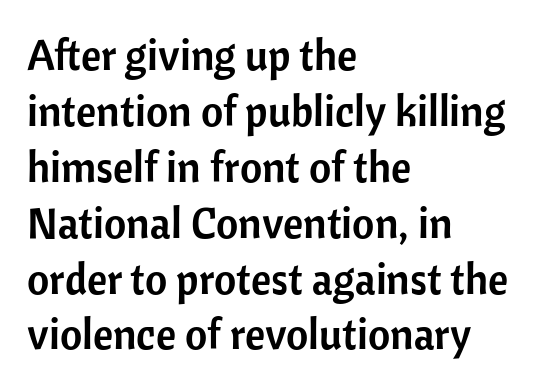
{"serif": "no", "italic": "no", "width": "normal", "stroke_contrast": "low", "x_height": "medium", "monospaced": "no", "underline": "no", "align": "left", "line_spacing": "normal", "line_spacing_ratio": 1.3, "letter_spacing": "normal", "letter_spacing_em": 0.0, "glyph_px": 43}
